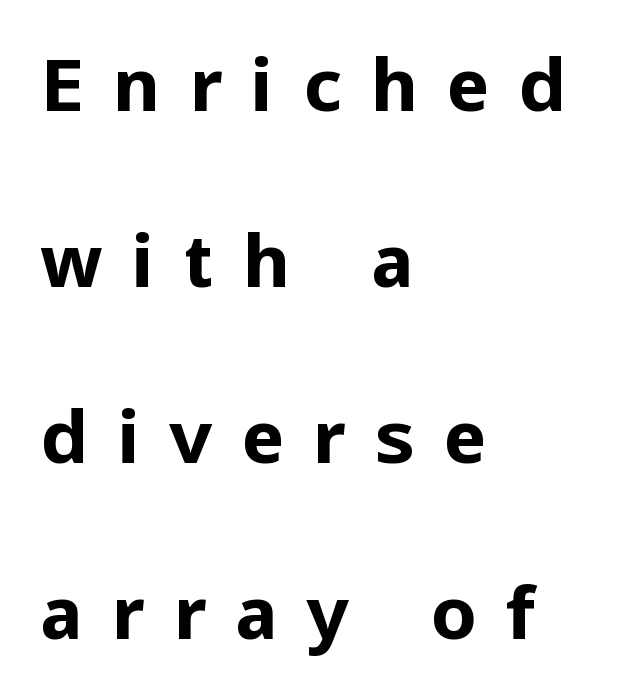
Varying glyph widths throughout — classic text-font behaviour. Honestly, there is no underline to notice here at all. The typeface chosen for these lines omits serifs. Substantial extra tracking has been applied to these lines.
